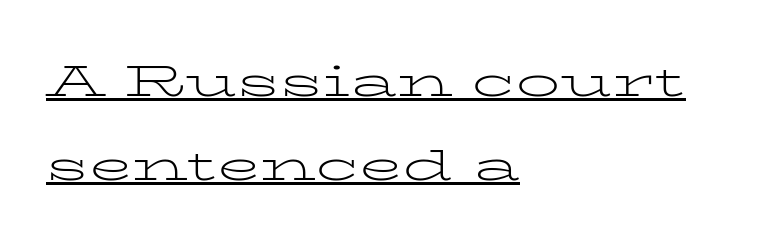
{"serif": "yes", "italic": "no", "bold": "no", "weight": "light", "width": "wide", "stroke_contrast": "low", "x_height": "medium", "monospaced": "no", "underline": "yes", "align": "left", "line_spacing": "loose", "line_spacing_ratio": 1.91, "letter_spacing": "normal", "letter_spacing_em": 0.0, "glyph_px": 44}
